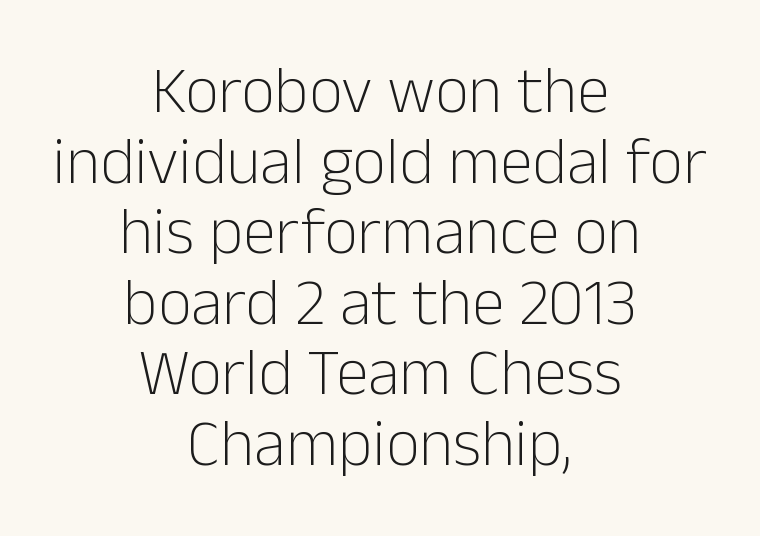
The image shows 66 px light sans-serif type, upright; set centered, tight line spacing (1.07x), normal letter spacing, not underlined; low stroke contrast and a medium x-height.
